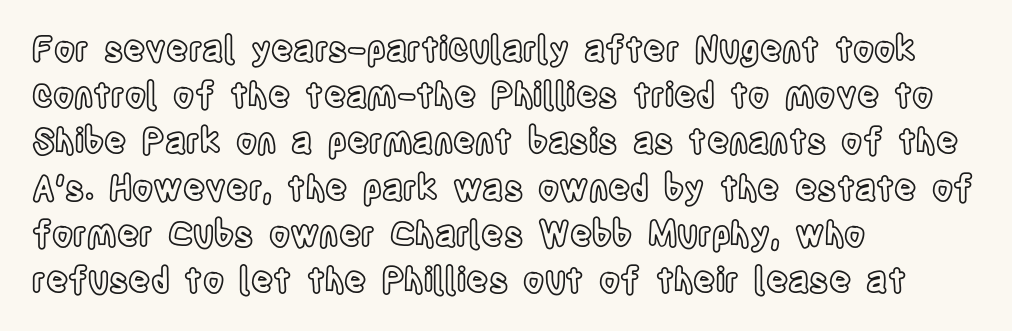
The image shows 34 px condensed type, upright; set left-aligned, normal line spacing (1.36x), normal letter spacing, not underlined; a large x-height.
